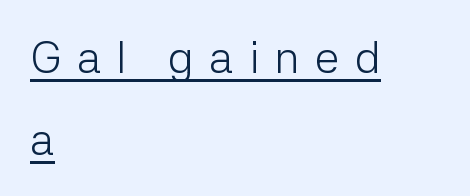
{"serif": "no", "italic": "no", "bold": "no", "weight": "light", "width": "normal", "stroke_contrast": "low", "x_height": "medium", "monospaced": "no", "underline": "yes", "align": "left", "line_spacing_ratio": 1.82, "letter_spacing": "wide", "letter_spacing_em": 0.34, "glyph_px": 45}
